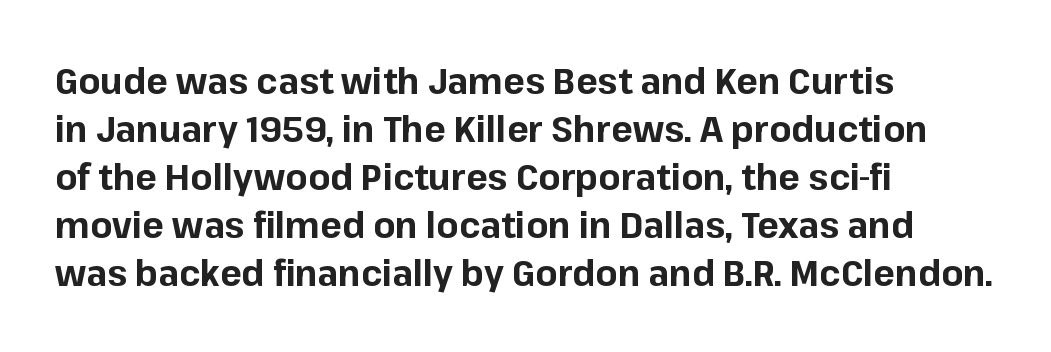
Q: Is the text bold? A: Yes.
Q: Is the text italic (slanted)? A: No, it is upright.
Q: Is the typeface a serif or a sans-serif typeface? A: Sans-serif.
Q: Is the text underlined? A: No.
Q: How is the paragraph aligned? A: Left-aligned.
Q: Is the spacing between letters normal or unusually wide? A: Normal.
Q: Is the spacing between lines tight, normal or loose? A: Normal.
Q: Width (condensed, normal, or wide)? A: Normal.
Q: Stroke contrast? A: Low.
Q: x-height? A: Medium.
Q: Monospaced? A: No.
